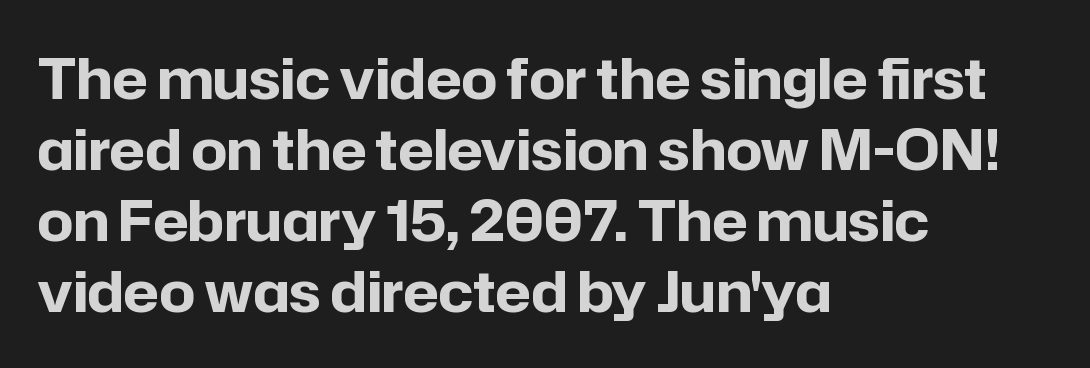
The tracking reads as untouched default to a designer's eye. Check under the words: just untouched page. Unlike italic type, these characters show no tilt at all. Horizontally, the lines are justified to the leading edge only. Students, observe: this is what conventionally led text looks like.
